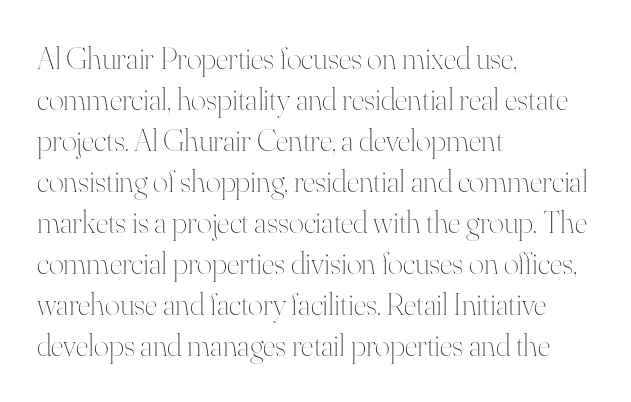
The rendering keeps characters at their native spacing. Interline gaps are of average width in this sample. Check under the words: just untouched page. Quick note: not italic, upright.
